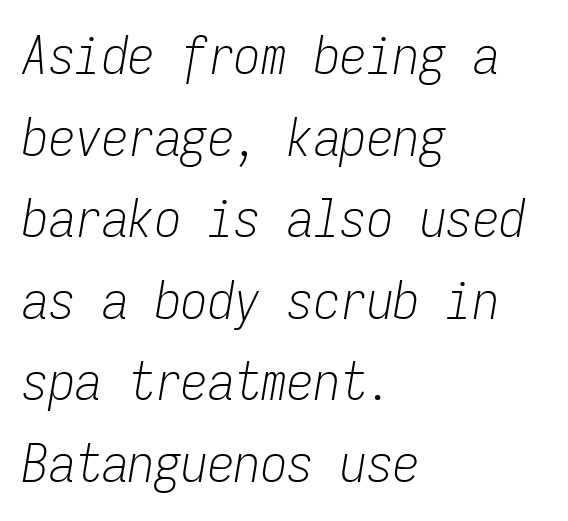
The image shows 53 px light, condensed type, italic (leaning right), monospaced; set left-aligned, normal line spacing (1.54x), normal letter spacing, not underlined; low stroke contrast and a medium x-height.
